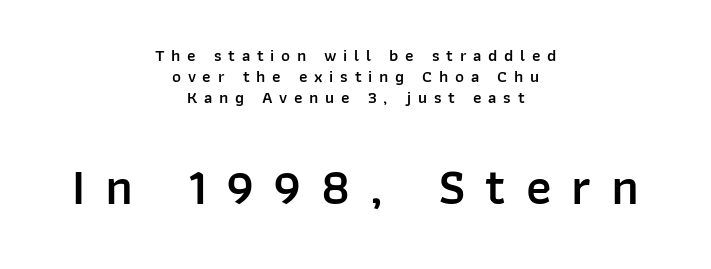
The image shows 51 px semibold sans-serif type, upright; set centered, line spacing 1.24x, unusually wide letter spacing (+0.39 em), not underlined; the second (bottom) block is 3.0x larger; low stroke contrast and a medium x-height.
